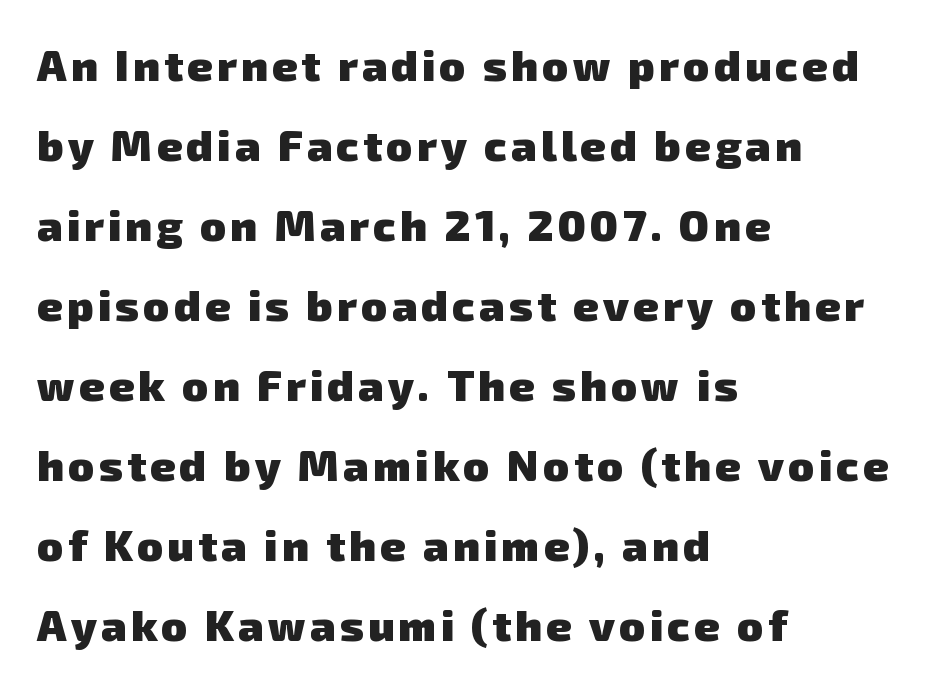
The typesetting leans heavy: a genuine bold. Beneath every word, the page is bare. The rag falls on the right side of this text block. The passage shown is typed in a proportional face where columns would drift. This sample uses a sans-serif face.
